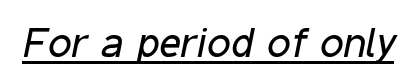
The image shows 42 px regular-weight, condensed type, italic (leaning right); set normal letter spacing, underlined; low stroke contrast and a medium x-height.
